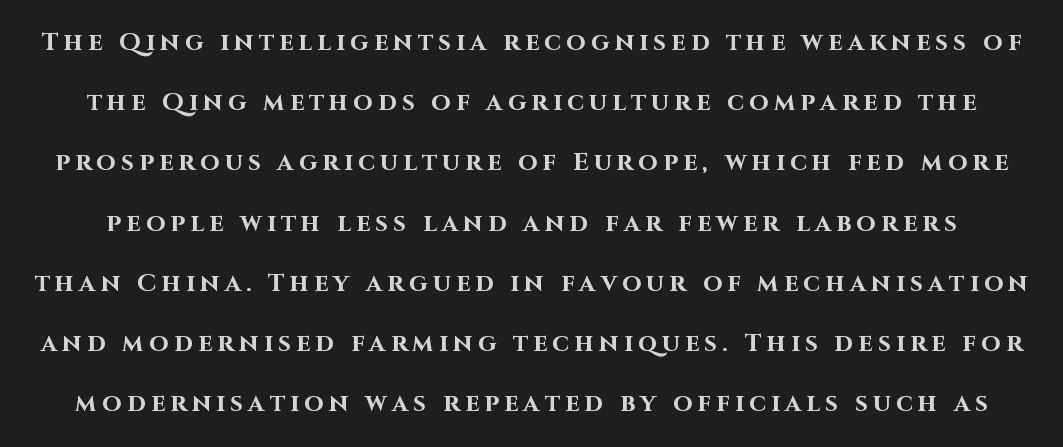
The image shows 25 px bold type, upright; set loose line spacing (2.41x), unusually wide letter spacing (+0.21 em), not underlined.
